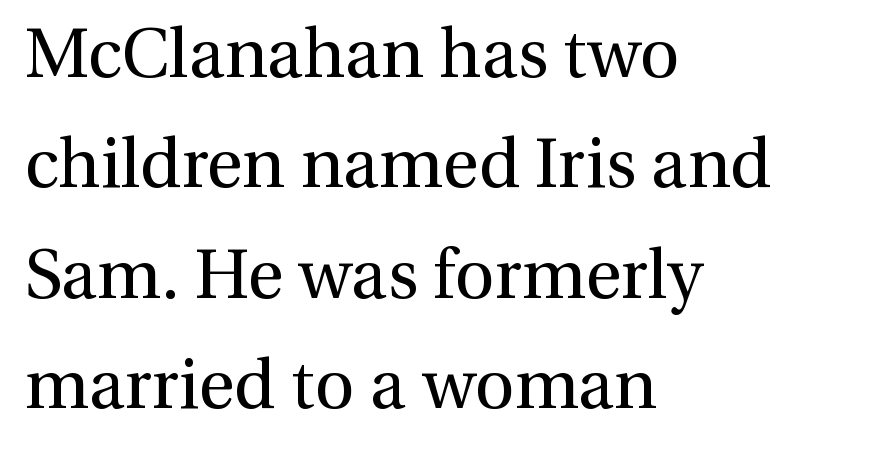
Q: Is the text bold? A: No.
Q: Is the text italic (slanted)? A: No, it is upright.
Q: Is the typeface a serif or a sans-serif typeface? A: Serif.
Q: Is the text underlined? A: No.
Q: How is the paragraph aligned? A: Left-aligned.
Q: Is the spacing between letters normal or unusually wide? A: Normal.
Q: Is the spacing between lines tight, normal or loose? A: Normal.
Q: Width (condensed, normal, or wide)? A: Normal.
Q: Stroke contrast? A: Medium.
Q: x-height? A: Medium.
Q: Monospaced? A: No.
